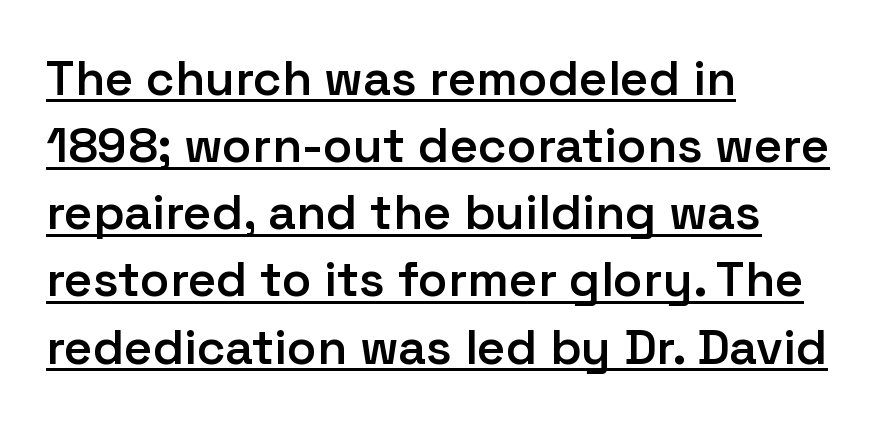
Q: Is the text bold? A: Semi-bold.
Q: Is the text italic (slanted)? A: No, it is upright.
Q: Is the typeface a serif or a sans-serif typeface? A: Sans-serif.
Q: Is the text underlined? A: Yes.
Q: How is the paragraph aligned? A: Left-aligned.
Q: Is the spacing between letters normal or unusually wide? A: Normal.
Q: Is the spacing between lines tight, normal or loose? A: Normal.
Q: Width (condensed, normal, or wide)? A: Normal.
Q: Stroke contrast? A: Low.
Q: x-height? A: Medium.
Q: Monospaced? A: No.
